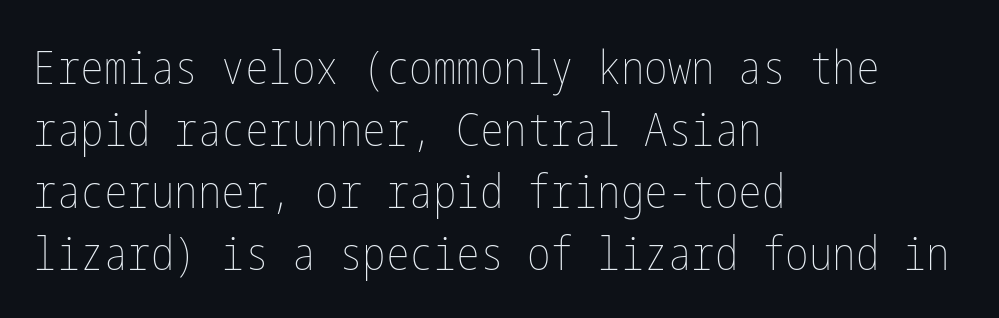
Q: Is the text bold? A: No.
Q: Is the text italic (slanted)? A: No, it is upright.
Q: Is the text underlined? A: No.
Q: How is the paragraph aligned? A: Left-aligned.
Q: Is the spacing between letters normal or unusually wide? A: Normal.
Q: Is the spacing between lines tight, normal or loose? A: Normal.
Q: Width (condensed, normal, or wide)? A: Condensed.
Q: Stroke contrast? A: Low.
Q: x-height? A: Medium.
